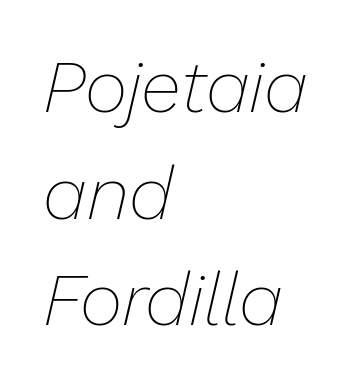
The image shows 74 px thin type, italic (leaning right); set left-aligned, normal line spacing (1.44x), normal letter spacing, not underlined; low stroke contrast and a medium x-height.
